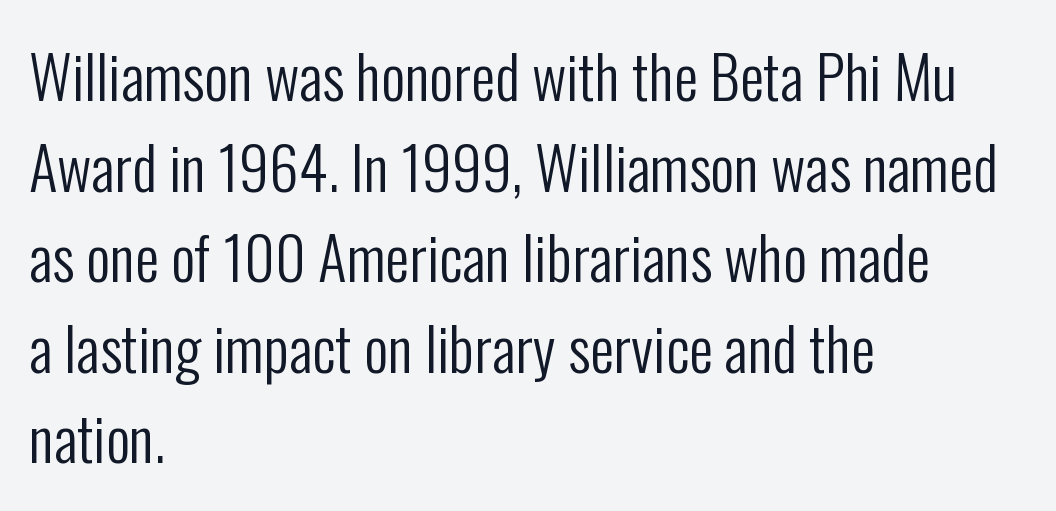
{"serif": "no", "italic": "no", "bold": "no", "weight": "regular", "width": "condensed", "stroke_contrast": "low", "x_height": "medium", "monospaced": "no", "underline": "no", "align": "left", "line_spacing": "normal", "line_spacing_ratio": 1.51, "letter_spacing": "normal", "letter_spacing_em": 0.0, "glyph_px": 60}
